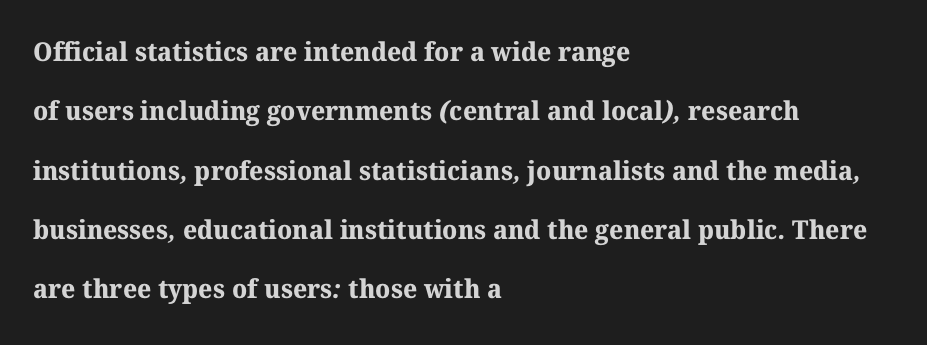
This rendering leaves character spacing at its baseline value. Typeset ragged right — the left edge is the straight one. Underlining? Definitely not there. If you measured baseline to baseline, you'd find a long distance. Thick stems and heavy bowls — unmistakably bold.
